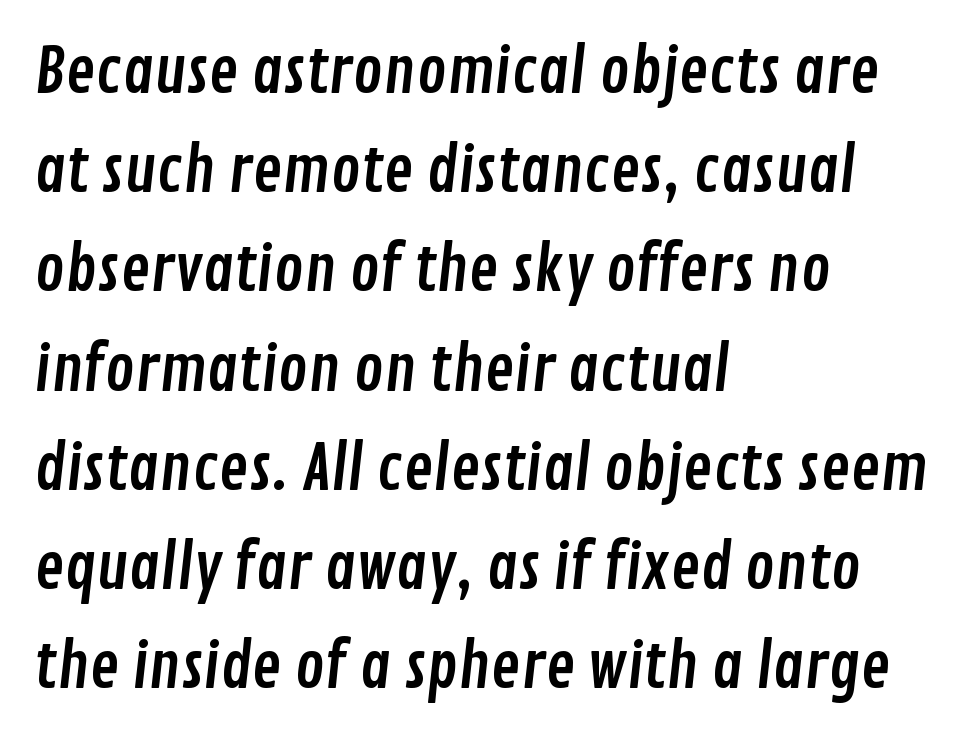
The image shows 62 px condensed sans-serif type; set left-aligned, normal line spacing (1.6x), normal letter spacing, not underlined; low stroke contrast and a medium x-height.
